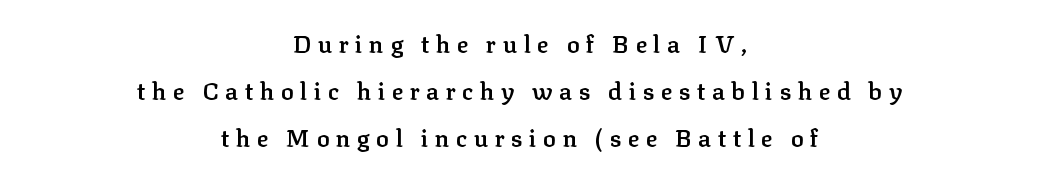
Q: Is the text bold? A: Semi-bold.
Q: Is the text italic (slanted)? A: No, it is upright.
Q: Is the text underlined? A: No.
Q: How is the paragraph aligned? A: Centered.
Q: Is the spacing between letters normal or unusually wide? A: Unusually wide.
Q: Is the spacing between lines tight, normal or loose? A: Loose.
